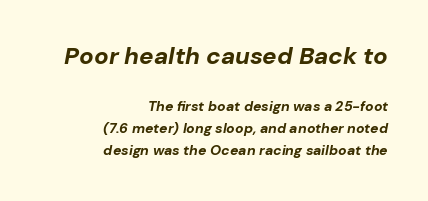
{"italic": "yes", "lean": "right", "slant_degrees": 10, "bold": "yes", "underline": "no", "align": "right", "line_spacing": "normal", "line_spacing_ratio": 1.58, "letter_spacing": "normal", "letter_spacing_em": 0.0, "larger_block": "first", "size_ratio": 1.71, "glyph_px": 24}
